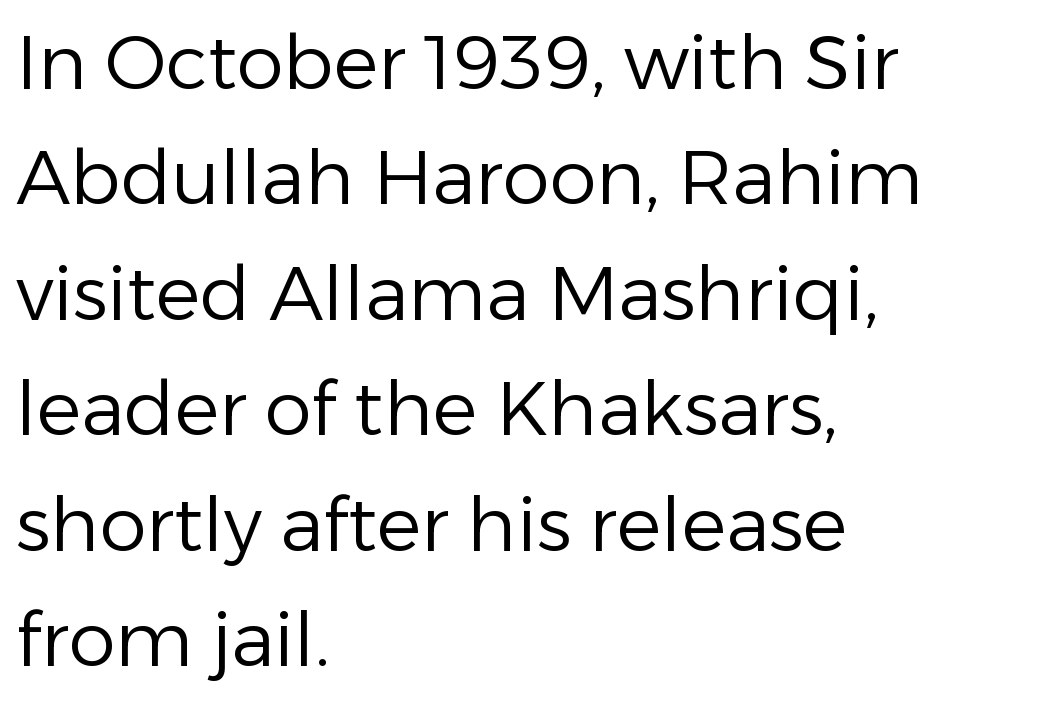
Q: Is the text bold? A: No.
Q: Is the text italic (slanted)? A: No, it is upright.
Q: Is the typeface a serif or a sans-serif typeface? A: Sans-serif.
Q: Is the text underlined? A: No.
Q: How is the paragraph aligned? A: Left-aligned.
Q: Is the spacing between letters normal or unusually wide? A: Normal.
Q: Is the spacing between lines tight, normal or loose? A: Normal.
Q: Width (condensed, normal, or wide)? A: Normal.
Q: Stroke contrast? A: Low.
Q: x-height? A: Medium.
Q: Monospaced? A: No.
